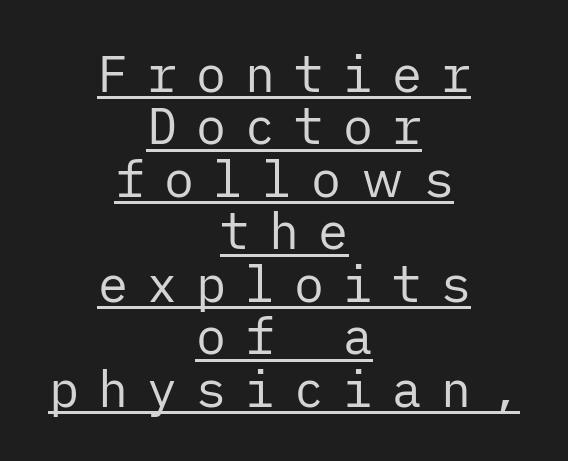
The image shows 50 px regular-weight sans-serif type, upright; set centered, tight line spacing (1.05x), unusually wide letter spacing (+0.38 em), underlined; low stroke contrast and a medium x-height.
